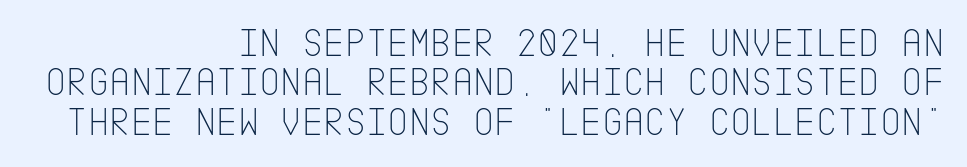
Q: Is the text bold? A: No.
Q: Is the text italic (slanted)? A: No, it is upright.
Q: Is the typeface a serif or a sans-serif typeface? A: Sans-serif.
Q: Is the text underlined? A: No.
Q: How is the paragraph aligned? A: Right-aligned.
Q: Is the spacing between letters normal or unusually wide? A: Normal.
Q: Is the spacing between lines tight, normal or loose? A: Tight.
Q: Width (condensed, normal, or wide)? A: Condensed.
Q: Stroke contrast? A: Low.
Q: x-height? A: Large.
